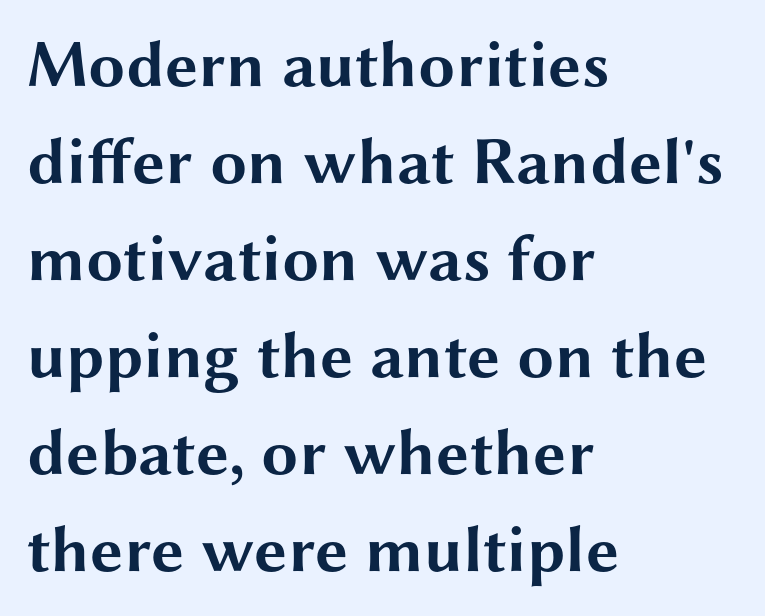
Typesetter's note: full bold, strokes at maximum text heaviness. The space directly below the letters is spotless. Regular leading. A typesetter would label this face a sans.
